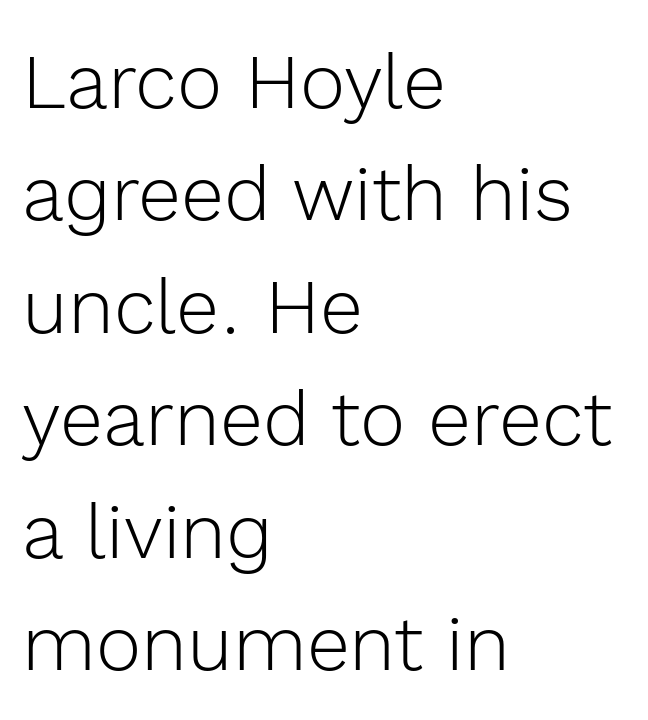
The image shows 77 px light sans-serif type, upright; set left-aligned, normal line spacing (1.46x), normal letter spacing, not underlined; a medium x-height.
